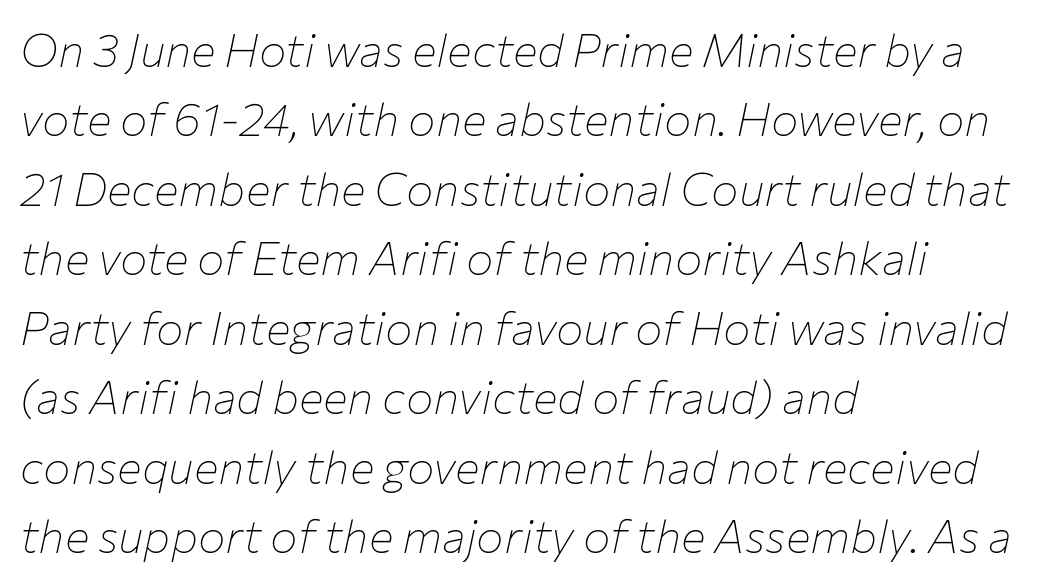
{"italic": "yes", "lean": "right", "slant_degrees": 12, "bold": "no", "weight": "thin", "width": "normal", "stroke_contrast": "low", "x_height": "medium", "monospaced": "no", "underline": "no", "align": "left", "line_spacing": "normal", "line_spacing_ratio": 1.51, "letter_spacing": "normal", "letter_spacing_em": 0.0, "glyph_px": 46}
